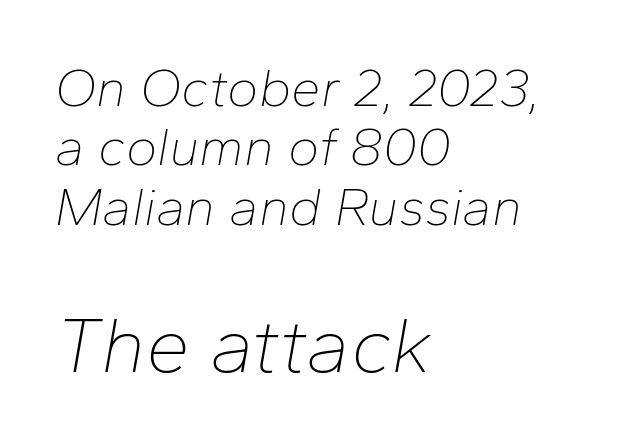
{"italic": "yes", "lean": "right", "slant_degrees": 10, "bold": "no", "weight": "thin", "width": "normal", "stroke_contrast": "low", "x_height": "medium", "monospaced": "no", "underline": "no", "align": "left", "line_spacing": "tight", "line_spacing_ratio": 1.12, "letter_spacing": "normal", "letter_spacing_em": 0.0, "larger_block": "second", "size_ratio": 1.49, "glyph_px": 79}
